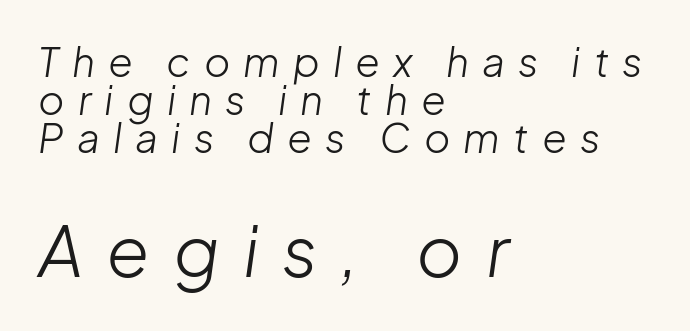
Q: Is the text bold? A: No.
Q: Is the text italic (slanted)? A: Yes, it leans right by about 8 degrees.
Q: Is the text underlined? A: No.
Q: How is the paragraph aligned? A: Left-aligned.
Q: Is the spacing between letters normal or unusually wide? A: Unusually wide.
Q: Is the spacing between lines tight, normal or loose? A: Tight.
Q: Which block of text is set in a larger size, the first (top) or the second (bottom)? A: The second (bottom) one.
Q: Width (condensed, normal, or wide)? A: Normal.
Q: Stroke contrast? A: Low.
Q: x-height? A: Medium.
Q: Monospaced? A: No.
